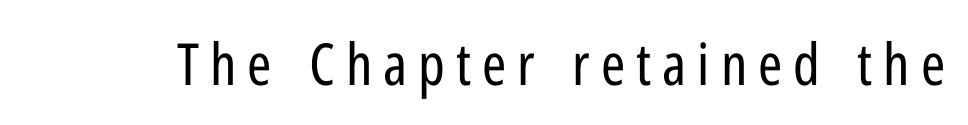
Unmarked baselines from the first word to the last. The lettering holds an erect, upright posture throughout. Counters stay open thanks to moderate or lighter strokes. Here the designer chose a conventional face with non-uniform glyph widths. Letterform terminals end flat and unadorned throughout the passage.
